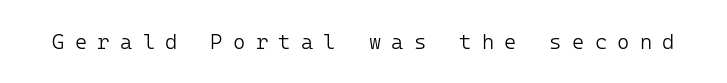
Q: Is the text bold? A: No.
Q: Is the text italic (slanted)? A: No, it is upright.
Q: Is the text underlined? A: No.
Q: Is the spacing between letters normal or unusually wide? A: Unusually wide.
